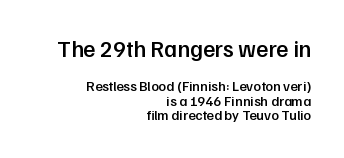
Where is the straight margin? On the right. Italic? Not at all — the glyphs are vertical. If you measured baseline to baseline, you'd find a short distance. The more generous point size was reserved for the upper chunk. Semibold letterforms, between regular and bold. This sample uses plain, unmodified letter spacing.
